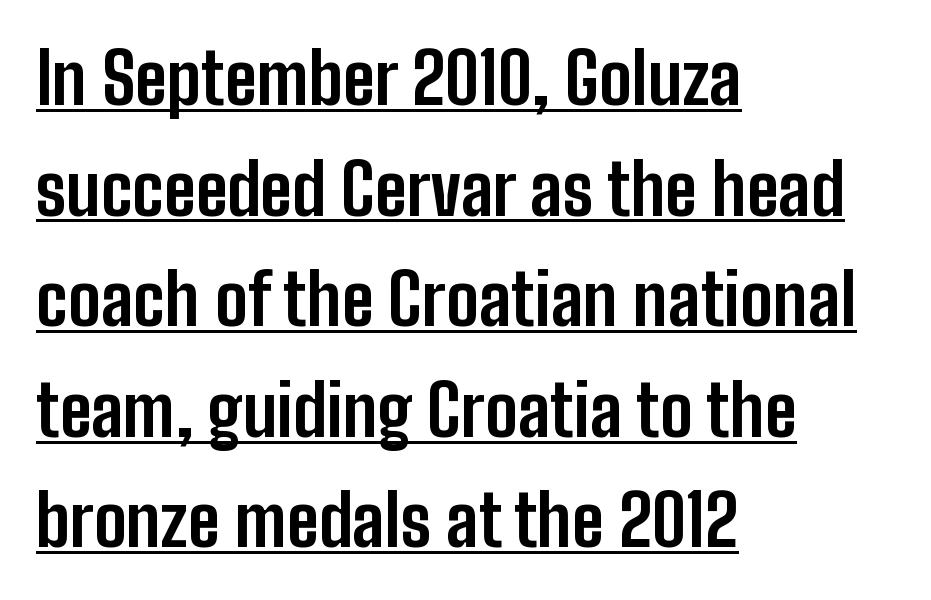
A typesetter would call this proportional, since set widths differ per character. These lines sit exactly where default settings would place them. The gaps between neighbouring characters are ordinary and unremarkable. The face used here has the dense, thick strokes of a bold. The text block is weighted toward the left margin, trailing off unevenly rightward. The type sits square on the baseline with zero lean.
